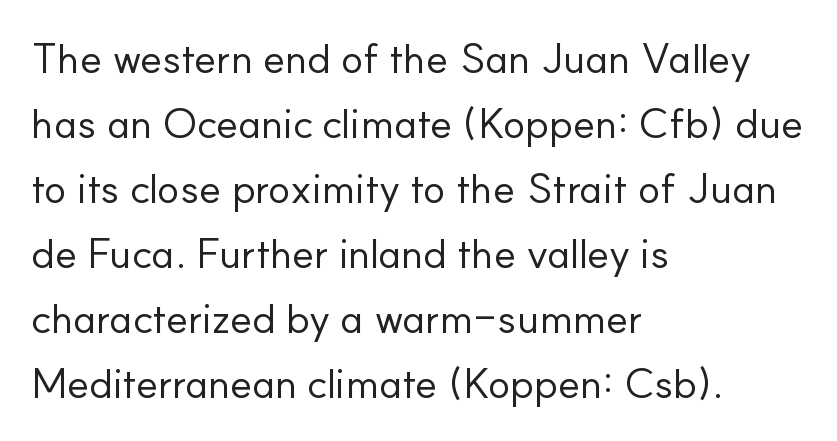
The image shows 42 px regular-weight sans-serif type, upright; set left-aligned, normal line spacing (1.55x), normal letter spacing, not underlined; low stroke contrast and a small x-height.
